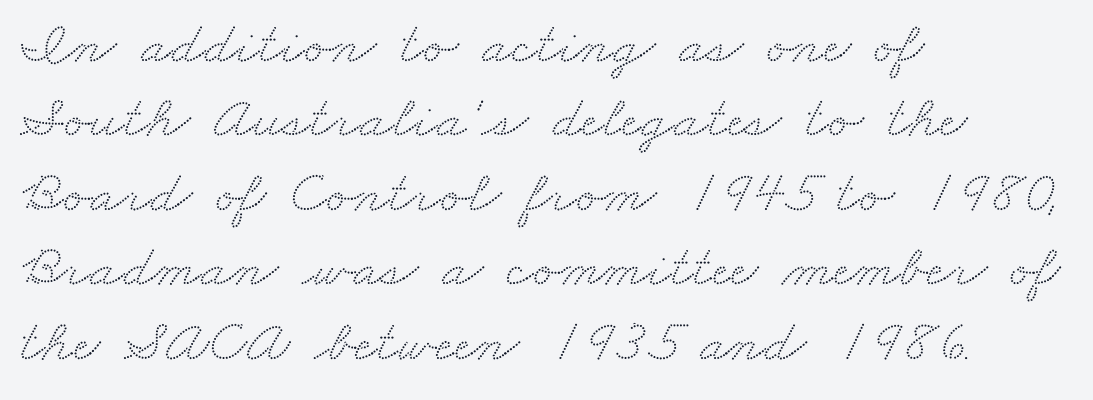
The image shows 60 px wide serif type; set left-aligned, line spacing 1.24x, normal letter spacing, not underlined; medium stroke contrast and a small x-height.
